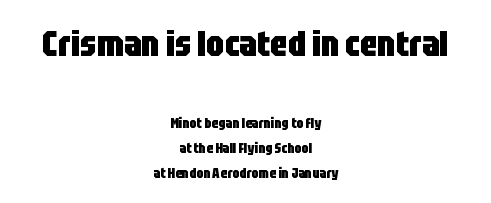
The image shows 36 px heavy, condensed sans-serif type, upright; set centered, line spacing 1.8x, normal letter spacing, not underlined; the first (top) block is 2.57x larger; low stroke contrast and a large x-height.
